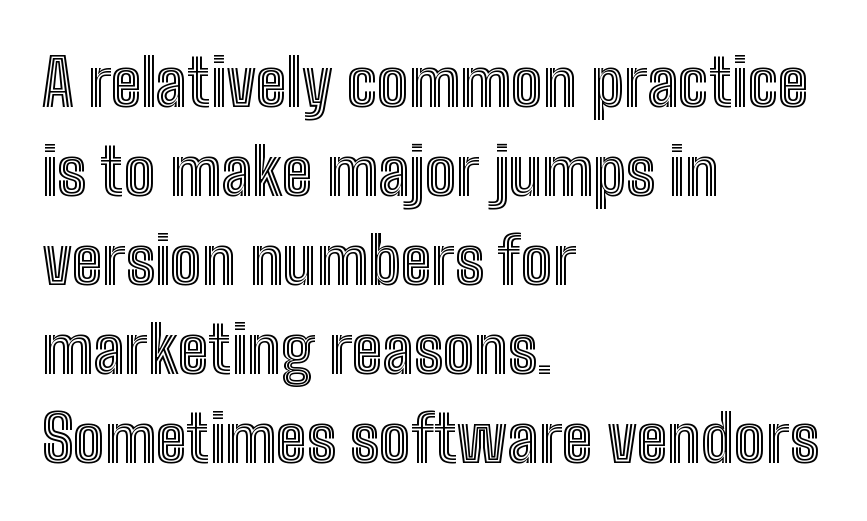
{"italic": "no", "width": "condensed", "x_height": "medium", "monospaced": "no", "underline": "no", "align": "left", "line_spacing": "normal", "line_spacing_ratio": 1.35, "letter_spacing": "normal", "letter_spacing_em": 0.0, "glyph_px": 66}
